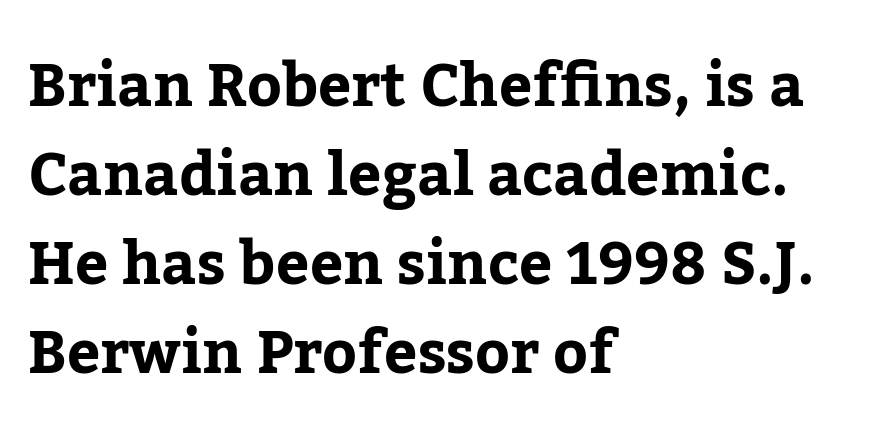
{"serif": "yes", "italic": "no", "bold": "yes", "weight": "bold", "width": "normal", "stroke_contrast": "low", "x_height": "medium", "monospaced": "no", "underline": "no", "align": "left", "line_spacing": "normal", "line_spacing_ratio": 1.51, "letter_spacing": "normal", "letter_spacing_em": 0.0, "glyph_px": 59}
